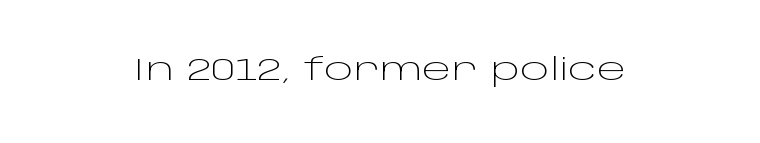
{"serif": "no", "italic": "no", "bold": "no", "weight": "light", "width": "wide", "stroke_contrast": "low", "x_height": "large", "monospaced": "no", "underline": "no", "letter_spacing": "normal", "letter_spacing_em": 0.0, "glyph_px": 31}
